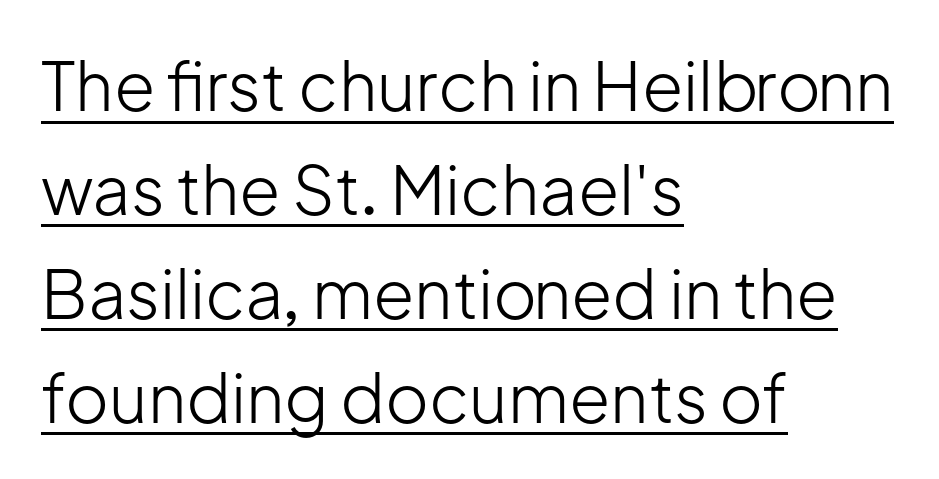
Q: Is the text bold? A: No.
Q: Is the text italic (slanted)? A: No, it is upright.
Q: Is the typeface a serif or a sans-serif typeface? A: Sans-serif.
Q: Is the text underlined? A: Yes.
Q: How is the paragraph aligned? A: Left-aligned.
Q: Is the spacing between letters normal or unusually wide? A: Normal.
Q: Is the spacing between lines tight, normal or loose? A: Normal.
Q: Width (condensed, normal, or wide)? A: Normal.
Q: Stroke contrast? A: Low.
Q: x-height? A: Medium.
Q: Monospaced? A: No.
